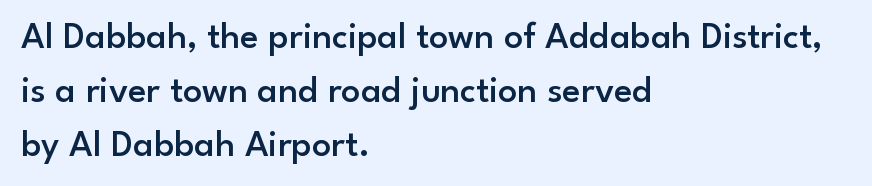
In terms of leading, this rendering sits right in the middle. The letters advance in unequal steps, a hallmark of proportional type. Which margin do the lines hug? The left one — the right edge is uneven. Look at the bottom of the vertical strokes: they stop flat, with no serifs.
